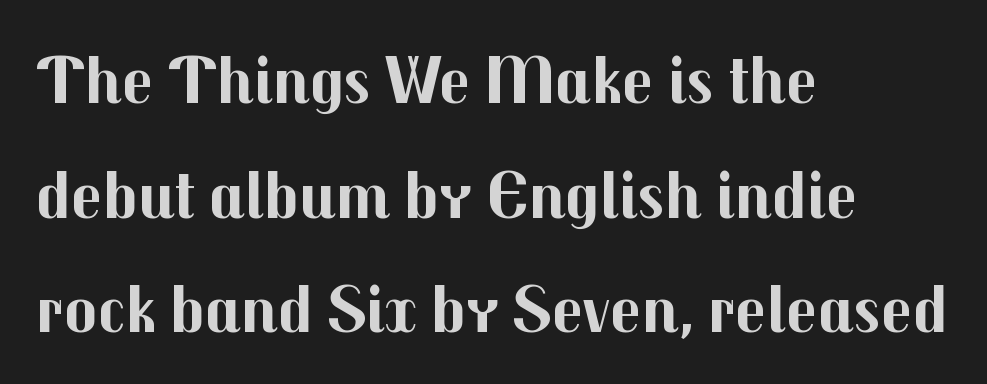
The font's upright variant was chosen for this text. These lines are rendered in a variable-pitch font. The rendering uses a moderate line-height, typical for paragraphs. Casual observation: everything's shoved over to the left. Does extra space separate the letters? No, they use regular spacing.
